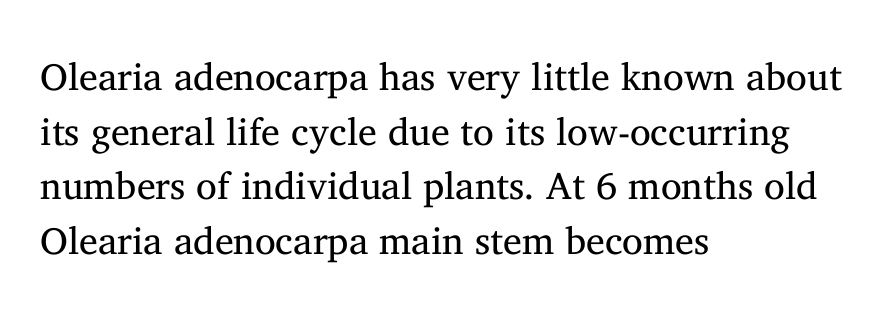
Q: Is the text bold? A: No.
Q: Is the text italic (slanted)? A: No, it is upright.
Q: Is the typeface a serif or a sans-serif typeface? A: Serif.
Q: Is the text underlined? A: No.
Q: How is the paragraph aligned? A: Left-aligned.
Q: Is the spacing between letters normal or unusually wide? A: Normal.
Q: Is the spacing between lines tight, normal or loose? A: Normal.
Q: Width (condensed, normal, or wide)? A: Normal.
Q: Stroke contrast? A: Medium.
Q: x-height? A: Medium.
Q: Monospaced? A: No.
